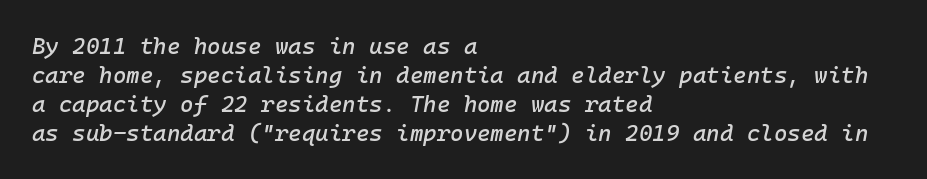
The image shows 23 px text type, italic (leaning right); set left-aligned, normal line spacing (1.26x), normal letter spacing, not underlined.
